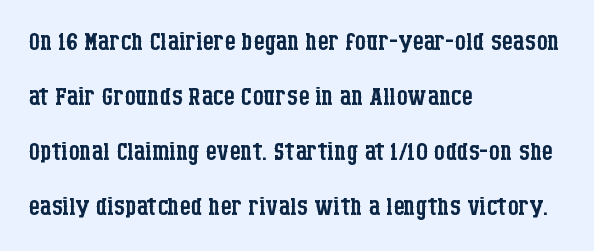
The image shows 35 px regular-weight, condensed serif type, upright; set left-aligned, normal line spacing (1.57x), normal letter spacing, not underlined; low stroke contrast and a large x-height.
